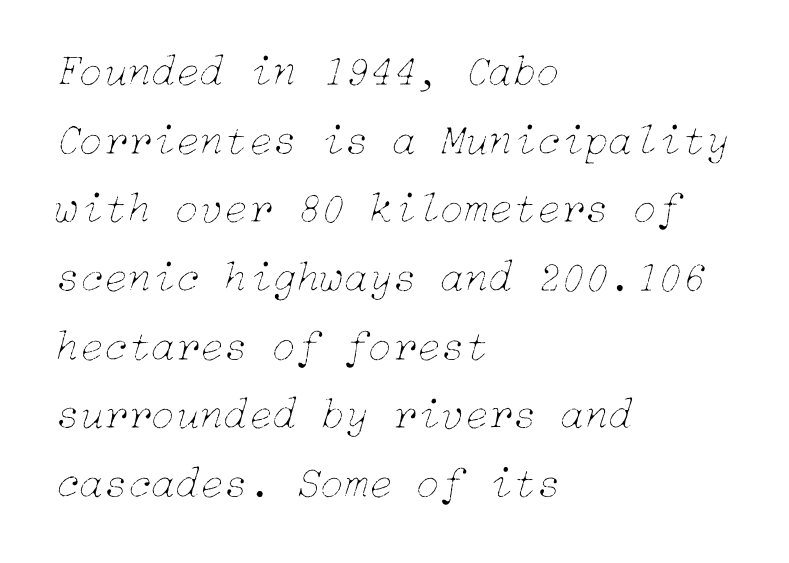
Q: Is the text bold? A: No.
Q: Is the text italic (slanted)? A: Yes, it leans right by about 15 degrees.
Q: Is the text underlined? A: No.
Q: How is the paragraph aligned? A: Left-aligned.
Q: Is the spacing between letters normal or unusually wide? A: Normal.
Q: Is the spacing between lines tight, normal or loose? A: Normal.
Q: Width (condensed, normal, or wide)? A: Normal.
Q: Stroke contrast? A: Low.
Q: x-height? A: Medium.
